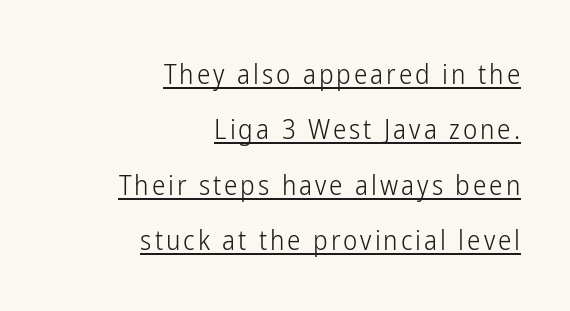
The sample's only ornament is a line tracing under the words. Designer's note — italics off, roman on. Visually the block forms a straight wall on the right and a jagged coastline on the left. Weight: regular or lighter. Rows of type keep a wide berth in the vertical direction.
